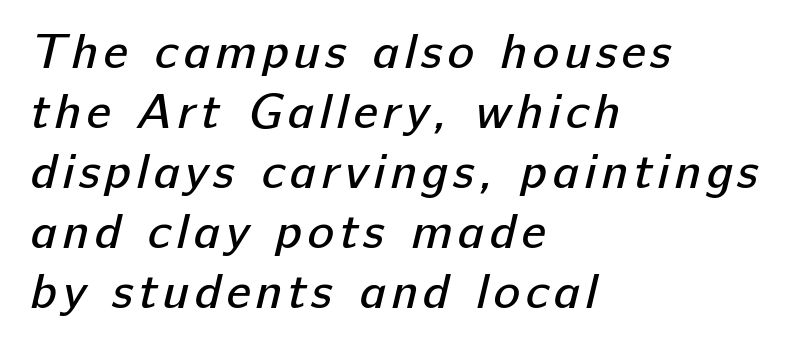
{"serif": "no", "bold": "no", "weight": "regular", "width": "normal", "stroke_contrast": "low", "x_height": "medium", "monospaced": "no", "underline": "no", "align": "left", "line_spacing_ratio": 1.2, "glyph_px": 50}
